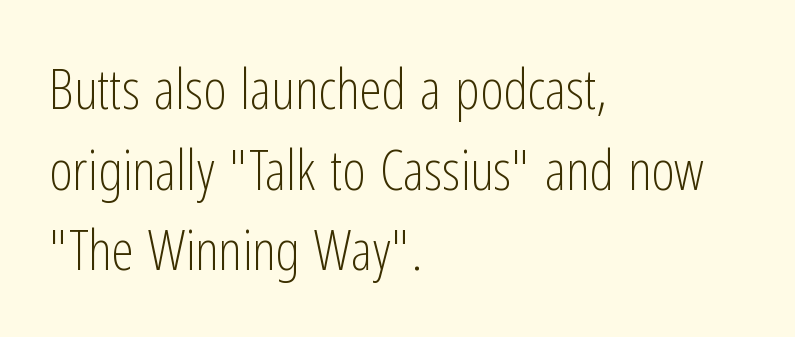
{"serif": "no", "italic": "no", "bold": "no", "weight": "light", "width": "condensed", "stroke_contrast": "low", "x_height": "medium", "monospaced": "no", "underline": "no", "align": "left", "line_spacing": "normal", "line_spacing_ratio": 1.44, "letter_spacing": "normal", "letter_spacing_em": 0.0, "glyph_px": 56}
